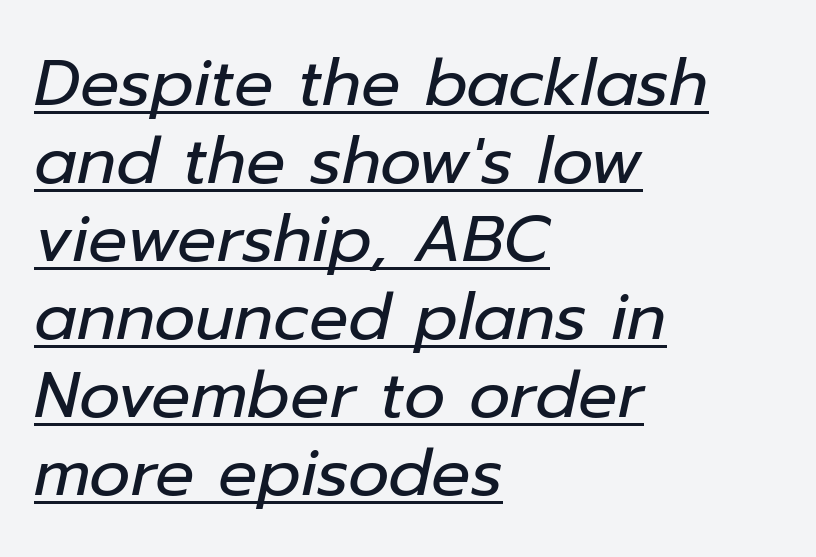
{"italic": "yes", "lean": "right", "slant_degrees": 12, "bold": "no", "weight": "regular", "width": "normal", "stroke_contrast": "low", "x_height": "medium", "monospaced": "no", "underline": "yes", "align": "left", "line_spacing_ratio": 1.2, "letter_spacing": "normal", "letter_spacing_em": 0.0, "glyph_px": 65}
